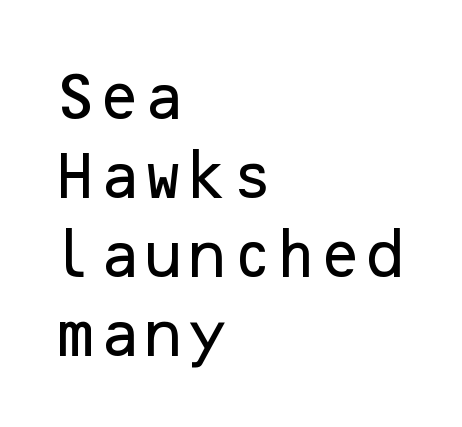
Q: Is the text italic (slanted)? A: No, it is upright.
Q: Is the typeface a serif or a sans-serif typeface? A: Sans-serif.
Q: Is the text underlined? A: No.
Q: How is the paragraph aligned? A: Left-aligned.
Q: Is the spacing between letters normal or unusually wide? A: Normal.
Q: Is the spacing between lines tight, normal or loose? A: Normal.
Q: Width (condensed, normal, or wide)? A: Normal.
Q: Stroke contrast? A: Low.
Q: x-height? A: Medium.
